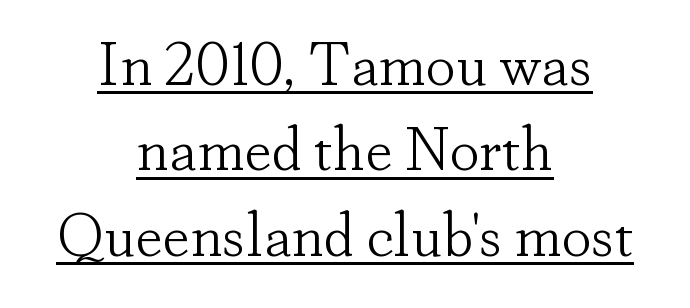
{"serif": "yes", "italic": "no", "bold": "no", "weight": "light", "width": "normal", "stroke_contrast": "low", "x_height": "small", "monospaced": "no", "underline": "yes", "align": "center", "line_spacing": "normal", "line_spacing_ratio": 1.4, "letter_spacing": "normal", "letter_spacing_em": 0.0, "glyph_px": 61}
